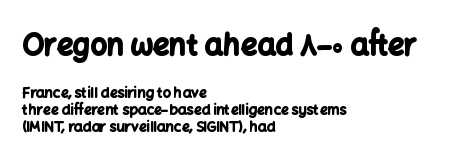
Q: Is the text bold? A: Yes.
Q: Is the text italic (slanted)? A: No, it is upright.
Q: Is the typeface a serif or a sans-serif typeface? A: Sans-serif.
Q: Is the text underlined? A: No.
Q: How is the paragraph aligned? A: Left-aligned.
Q: Is the spacing between letters normal or unusually wide? A: Normal.
Q: Which block of text is set in a larger size, the first (top) or the second (bottom)? A: The first (top) one.
Q: Width (condensed, normal, or wide)? A: Normal.
Q: Stroke contrast? A: Low.
Q: x-height? A: Medium.
Q: Monospaced? A: No.
